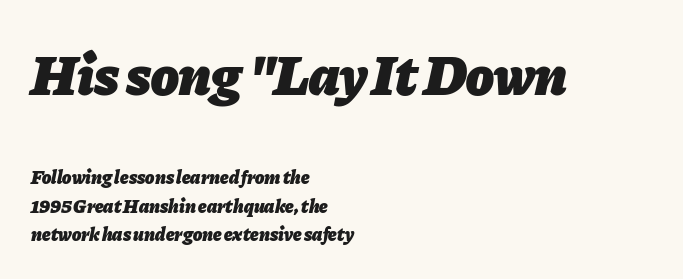
{"italic": "yes", "lean": "right", "slant_degrees": 11, "bold": "yes", "weight": "heavy", "width": "normal", "stroke_contrast": "low", "x_height": "medium", "monospaced": "no", "underline": "no", "align": "left", "line_spacing": "normal", "line_spacing_ratio": 1.5, "letter_spacing": "normal", "letter_spacing_em": 0.0, "larger_block": "first", "size_ratio": 3.0, "glyph_px": 57}
